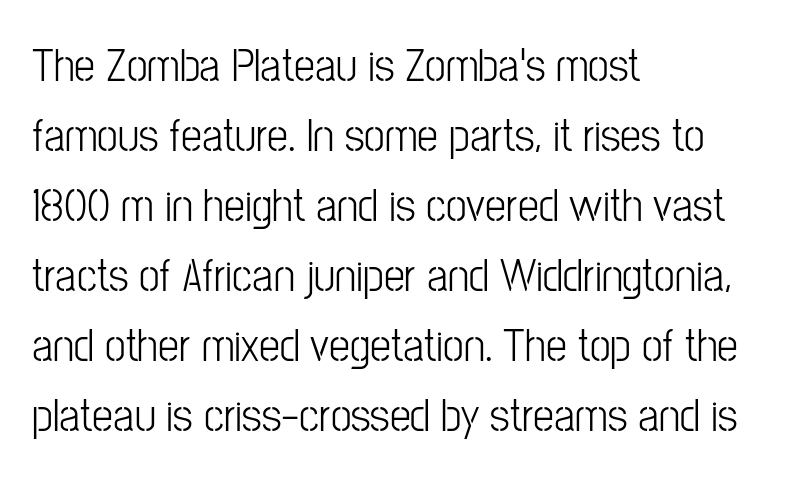
{"serif": "no", "italic": "no", "bold": "no", "weight": "light", "width": "condensed", "stroke_contrast": "low", "x_height": "medium", "monospaced": "no", "underline": "no", "align": "left", "line_spacing": "normal", "line_spacing_ratio": 1.49, "letter_spacing": "normal", "letter_spacing_em": 0.0, "glyph_px": 47}
